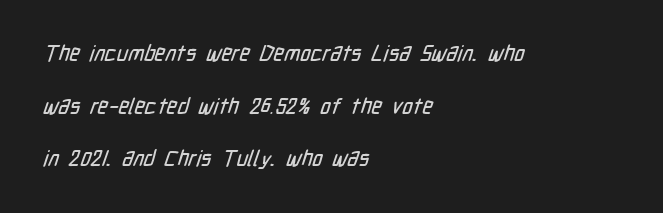
{"underline": "no", "align": "left", "line_spacing": "loose", "line_spacing_ratio": 2.39, "letter_spacing": "normal", "letter_spacing_em": 0.0, "glyph_px": 22}
